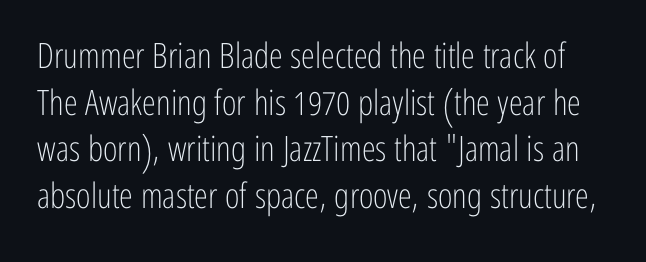
Q: Is the text bold? A: No.
Q: Is the text italic (slanted)? A: No, it is upright.
Q: Is the typeface a serif or a sans-serif typeface? A: Sans-serif.
Q: Is the text underlined? A: No.
Q: Is the spacing between letters normal or unusually wide? A: Normal.
Q: Is the spacing between lines tight, normal or loose? A: Normal.
Q: Width (condensed, normal, or wide)? A: Condensed.
Q: Stroke contrast? A: Low.
Q: x-height? A: Medium.
Q: Monospaced? A: No.
